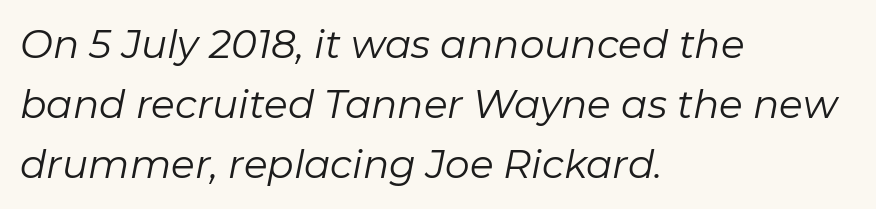
These lines were composed using italics. These lines are rendered in a variable-pitch font. Spacing between characters is what you'd get straight out of the box. Vertical spacing — default. Caption: face not bold, strokes unweighted.
